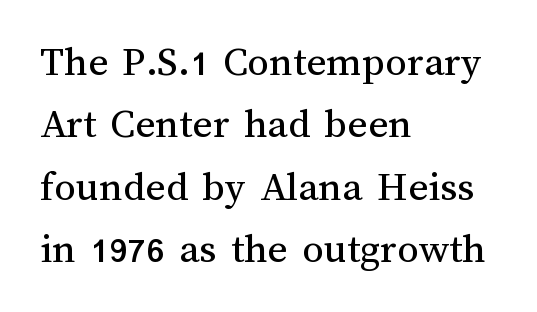
{"italic": "no", "bold": "no", "weight": "regular", "width": "normal", "stroke_contrast": "medium", "x_height": "medium", "monospaced": "no", "underline": "no", "align": "left", "line_spacing": "normal", "line_spacing_ratio": 1.45, "letter_spacing": "normal", "letter_spacing_em": 0.0, "glyph_px": 43}
